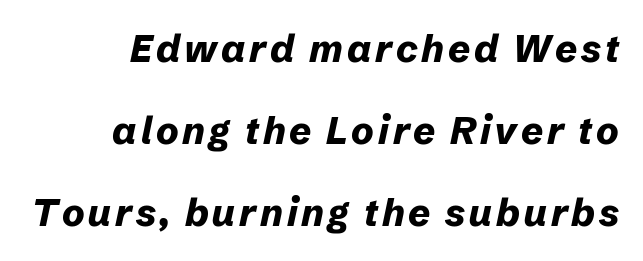
Q: Is the text bold? A: Yes.
Q: Is the text italic (slanted)? A: Yes, it leans right by about 12 degrees.
Q: Is the text underlined? A: No.
Q: Is the spacing between lines tight, normal or loose? A: Loose.
Q: Width (condensed, normal, or wide)? A: Normal.
Q: Stroke contrast? A: Low.
Q: x-height? A: Medium.
Q: Monospaced? A: No.
